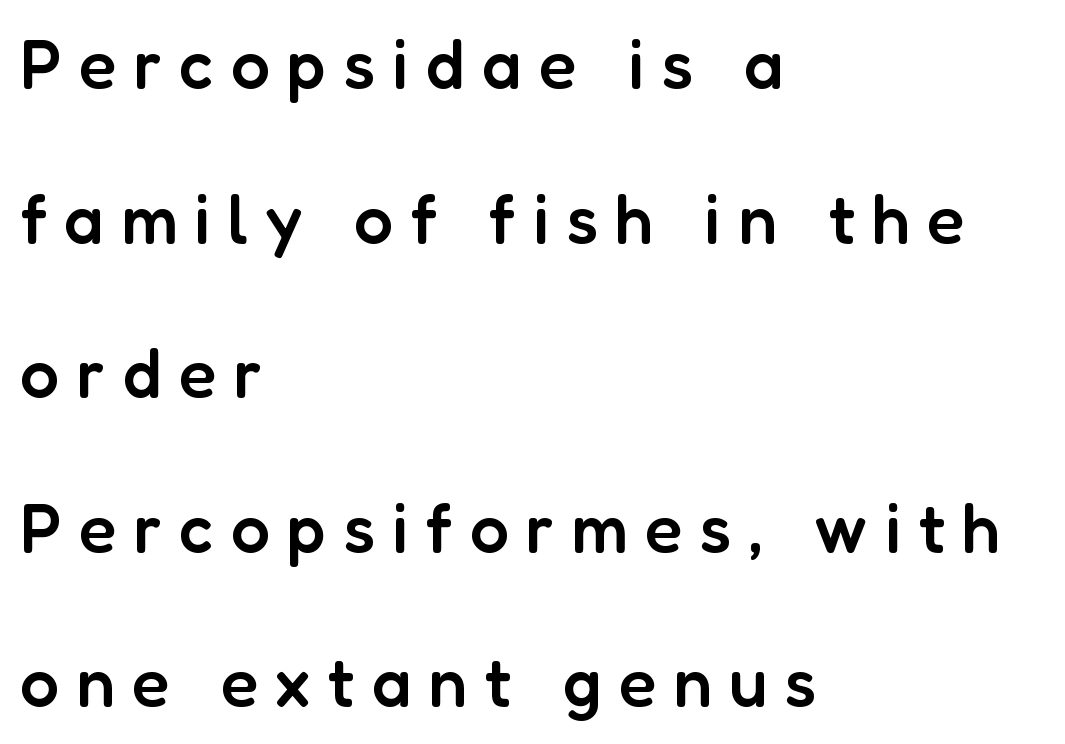
{"serif": "no", "italic": "no", "bold": "semi", "weight": "semibold", "width": "normal", "stroke_contrast": "low", "x_height": "medium", "monospaced": "no", "underline": "no", "align": "left", "line_spacing": "loose", "line_spacing_ratio": 2.24, "letter_spacing": "wide", "letter_spacing_em": 0.25, "glyph_px": 69}
